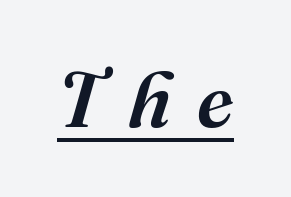
The image shows 78 px serif type, italic (leaning right); set unusually wide letter spacing (+0.33 em), underlined; medium stroke contrast and a medium x-height.
